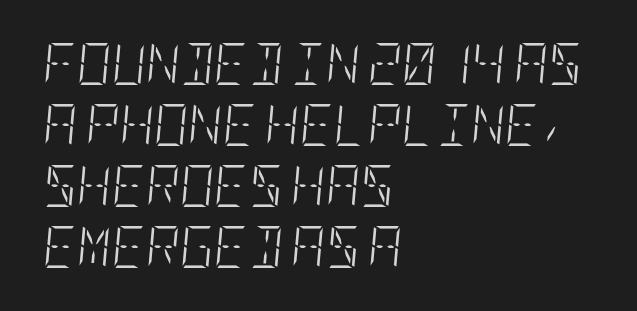
Q: Is the text bold? A: No.
Q: Is the text italic (slanted)? A: Yes, it leans right by about 5 degrees.
Q: Is the text underlined? A: No.
Q: How is the paragraph aligned? A: Left-aligned.
Q: Is the spacing between letters normal or unusually wide? A: Normal.
Q: Is the spacing between lines tight, normal or loose? A: Normal.
Q: Width (condensed, normal, or wide)? A: Condensed.
Q: Stroke contrast? A: Low.
Q: x-height? A: Large.
